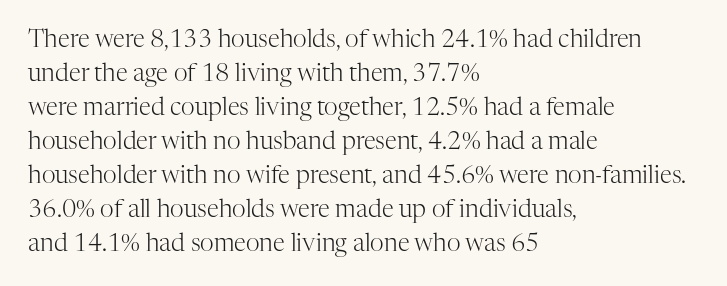
The image shows 24 px text type, upright; set left-aligned, normal line spacing (1.42x), normal letter spacing, not underlined.
